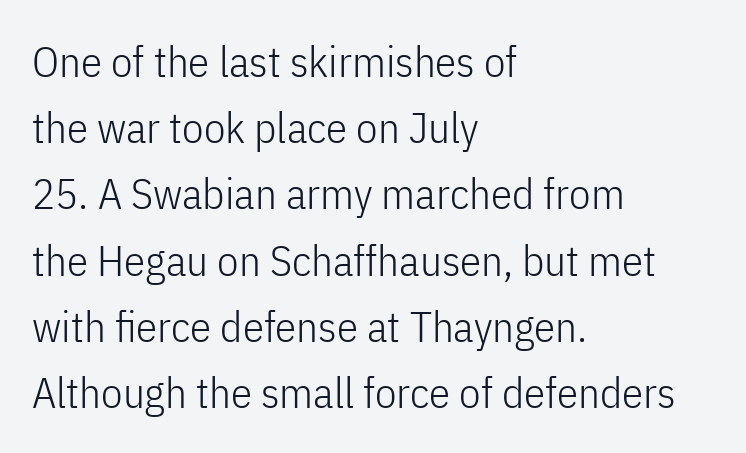
These lines stack with their left ends in a neat column. What kind of face is this? One without serifs — a sans. Each word holds together tightly as a unit, with standard inter-letter gaps. Character widths vary here, with narrow letters taking less room than wide ones. This reads as an unemphasized weight, regular at the heaviest.
